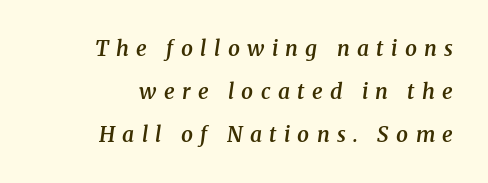
{"italic": "yes", "lean": "right", "slant_degrees": 8, "bold": "semi", "underline": "no", "align": "right", "line_spacing": "loose", "line_spacing_ratio": 2.04, "letter_spacing": "wide", "letter_spacing_em": 0.35, "glyph_px": 21}
